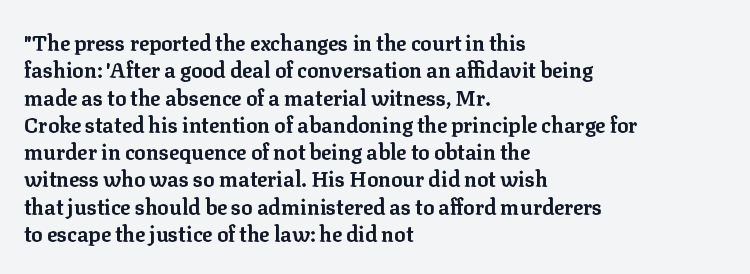
{"italic": "no", "bold": "yes", "underline": "no", "align": "left", "line_spacing": "normal", "line_spacing_ratio": 1.3, "letter_spacing": "normal", "letter_spacing_em": 0.0, "glyph_px": 21}
